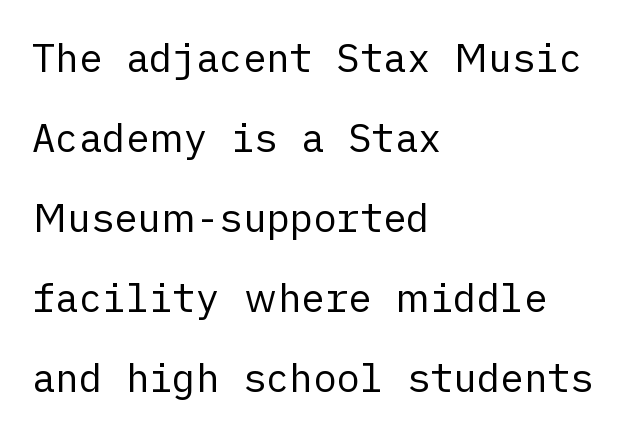
The image shows 39 px regular-weight sans-serif type, upright; set left-aligned, loose line spacing (2.05x), normal letter spacing, not underlined; low stroke contrast and a medium x-height.
